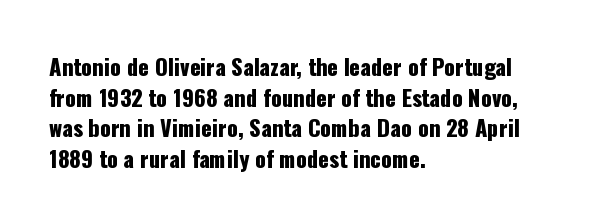
Q: Is the text italic (slanted)? A: No, it is upright.
Q: Is the text underlined? A: No.
Q: How is the paragraph aligned? A: Left-aligned.
Q: Is the spacing between letters normal or unusually wide? A: Normal.
Q: Is the spacing between lines tight, normal or loose? A: Normal.
